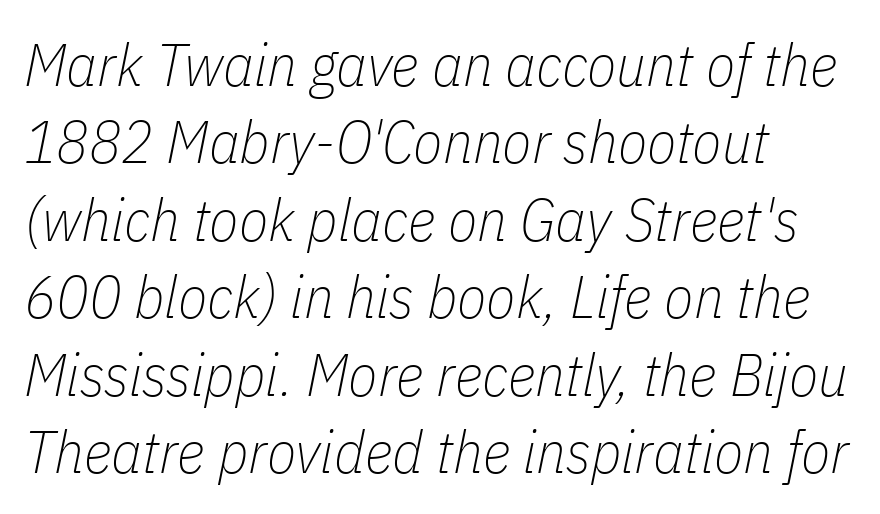
Q: Is the text bold? A: No.
Q: Is the text italic (slanted)? A: Yes, it leans right by about 11 degrees.
Q: Is the text underlined? A: No.
Q: How is the paragraph aligned? A: Left-aligned.
Q: Is the spacing between letters normal or unusually wide? A: Normal.
Q: Is the spacing between lines tight, normal or loose? A: Normal.
Q: Width (condensed, normal, or wide)? A: Condensed.
Q: Stroke contrast? A: Low.
Q: x-height? A: Medium.
Q: Monospaced? A: No.
